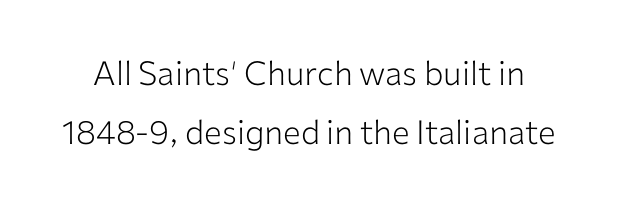
{"serif": "no", "italic": "no", "bold": "no", "weight": "light", "width": "normal", "stroke_contrast": "low", "x_height": "medium", "monospaced": "no", "underline": "no", "line_spacing_ratio": 1.8, "letter_spacing": "normal", "letter_spacing_em": 0.0, "glyph_px": 33}
